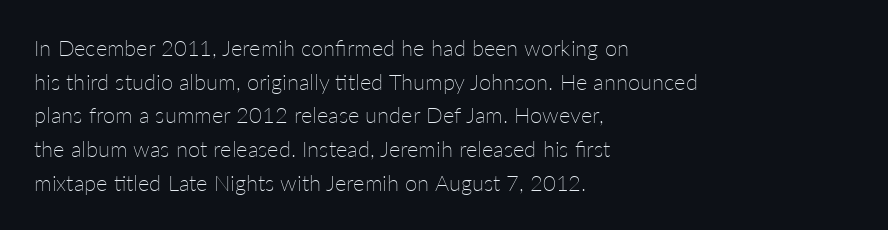
Unbolded letterforms with no extra heft. The letterforms sit shoulder to shoulder at normal distance. Line spacing here is normal. Glance below the letters and you will spot only blank space. Visually the block forms a straight wall on the left and a jagged coastline on the right.
